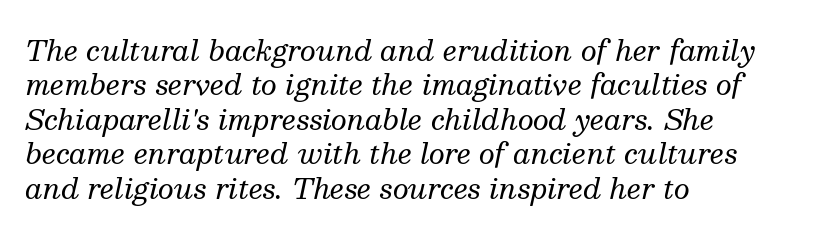
{"serif": "yes", "italic": "yes", "lean": "right", "slant_degrees": 13, "bold": "no", "weight": "regular", "width": "normal", "stroke_contrast": "medium", "x_height": "medium", "monospaced": "no", "underline": "no", "align": "left", "line_spacing_ratio": 1.23, "letter_spacing": "normal", "letter_spacing_em": 0.0, "glyph_px": 28}
